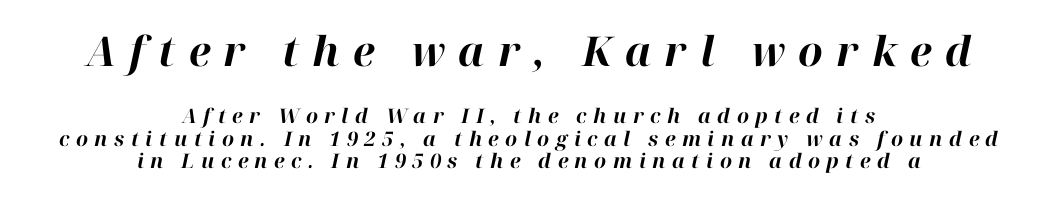
{"italic": "yes", "lean": "right", "slant_degrees": 12, "bold": "yes", "weight": "bold", "width": "normal", "stroke_contrast": "high", "x_height": "medium", "monospaced": "no", "underline": "no", "align": "center", "line_spacing": "tight", "line_spacing_ratio": 1.13, "letter_spacing": "wide", "letter_spacing_em": 0.32, "larger_block": "first", "size_ratio": 2.05, "glyph_px": 41}
